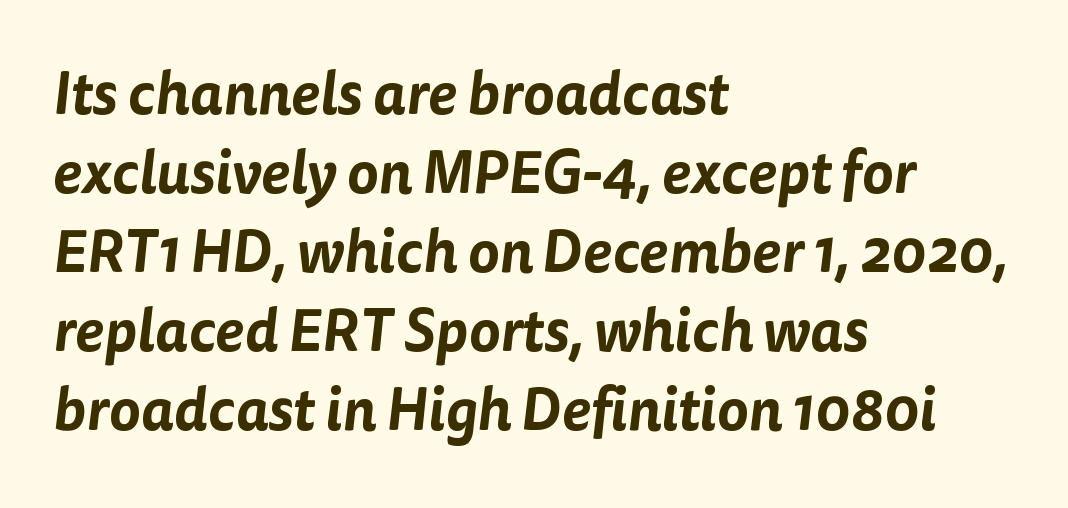
The image shows 59 px sans-serif type; set left-aligned, normal line spacing (1.34x), normal letter spacing, not underlined; low stroke contrast and a medium x-height.
